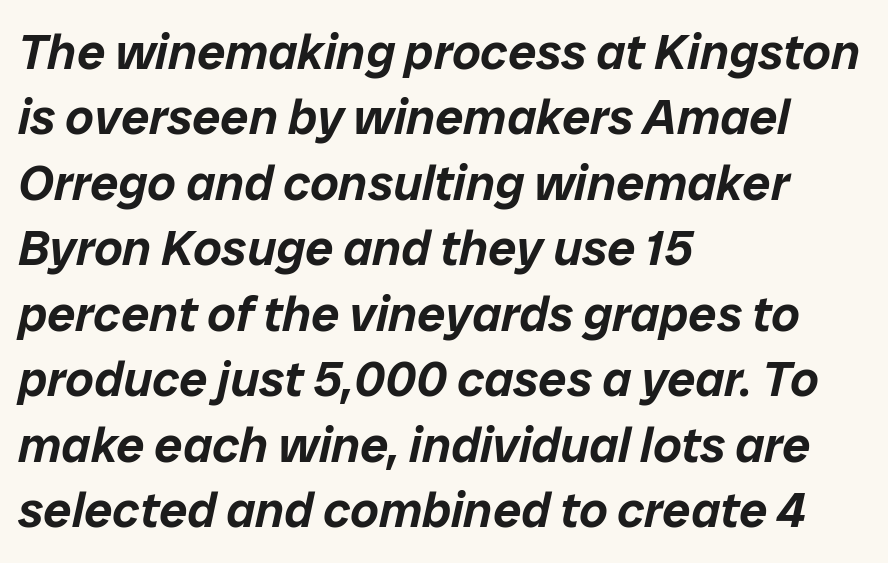
Q: Is the text italic (slanted)? A: Yes, it leans right by about 12 degrees.
Q: Is the text underlined? A: No.
Q: How is the paragraph aligned? A: Left-aligned.
Q: Is the spacing between letters normal or unusually wide? A: Normal.
Q: Is the spacing between lines tight, normal or loose? A: Normal.
Q: Width (condensed, normal, or wide)? A: Normal.
Q: Stroke contrast? A: Low.
Q: x-height? A: Medium.
Q: Monospaced? A: No.
